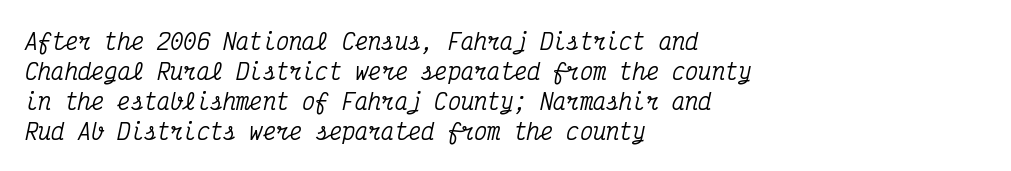
The image shows 22 px text type, italic (leaning right); set left-aligned, normal line spacing (1.36x), normal letter spacing, not underlined.
